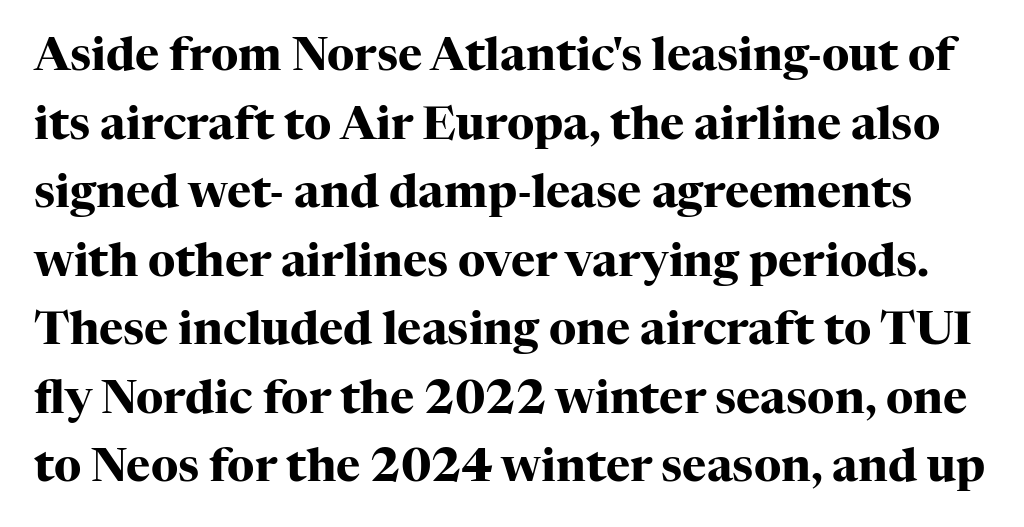
Q: Is the text bold? A: Yes.
Q: Is the text italic (slanted)? A: No, it is upright.
Q: Is the typeface a serif or a sans-serif typeface? A: Serif.
Q: Is the text underlined? A: No.
Q: Is the spacing between letters normal or unusually wide? A: Normal.
Q: Is the spacing between lines tight, normal or loose? A: Normal.
Q: Width (condensed, normal, or wide)? A: Normal.
Q: Stroke contrast? A: High.
Q: x-height? A: Medium.
Q: Monospaced? A: No.
